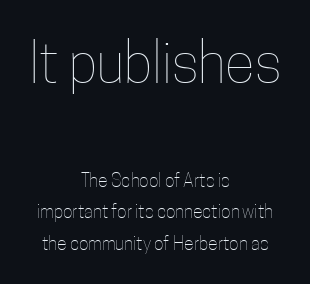
{"italic": "no", "bold": "no", "weight": "thin", "width": "condensed", "stroke_contrast": "low", "x_height": "medium", "monospaced": "no", "underline": "no", "align": "center", "line_spacing_ratio": 1.76, "letter_spacing": "normal", "letter_spacing_em": 0.0, "larger_block": "first", "size_ratio": 3.06, "glyph_px": 55}
